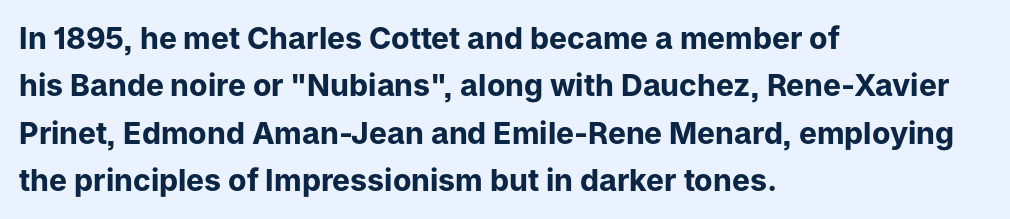
A typesetter would call this zero additional tracking. Interline gaps are of average width in this sample. These lines are rendered in a variable-pitch font. This sample uses an upright cut, with every glyph sitting square on the baseline.
